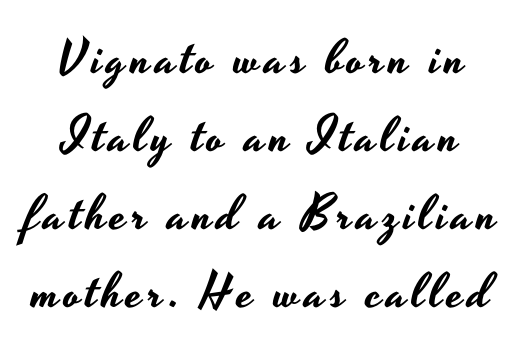
{"serif": "no", "width": "wide", "stroke_contrast": "low", "x_height": "small", "monospaced": "no", "underline": "no", "line_spacing": "normal", "line_spacing_ratio": 1.59, "glyph_px": 49}
